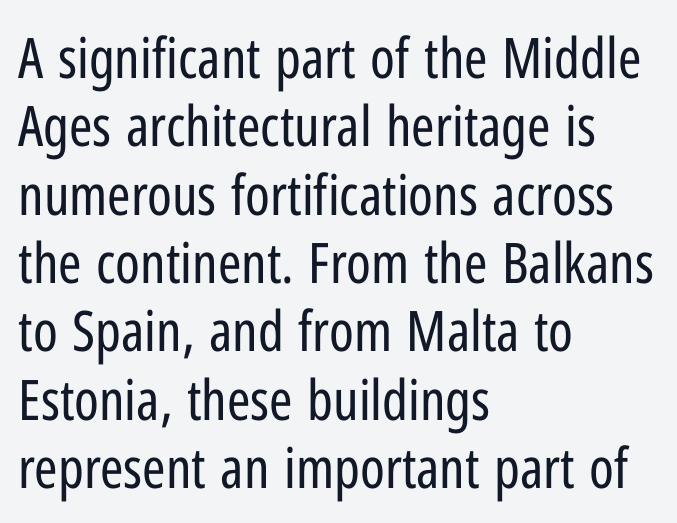
The image shows 56 px regular-weight, condensed sans-serif type, upright; set left-aligned, line spacing 1.22x, normal letter spacing, not underlined; low stroke contrast and a medium x-height.
